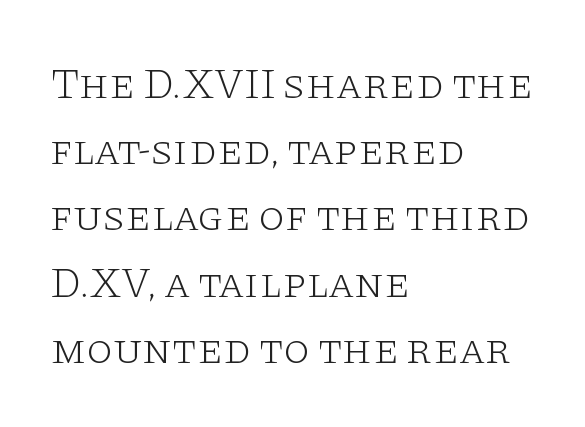
These lines keep a tight, regular rhythm from letter to letter. The lettering stays uniformly vertical, giving the passage a roman look. Each row of text sits above clean, open space. The characters are drawn with everyday or finer stroke widths. Baseline-to-baseline distance is the conventional proportion of letter height.
